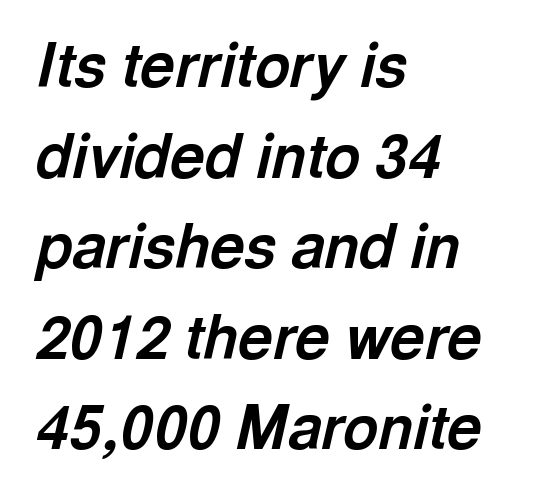
The image shows 60 px bold type, italic (leaning right); set left-aligned, normal line spacing (1.51x), normal letter spacing, not underlined; a medium x-height.
